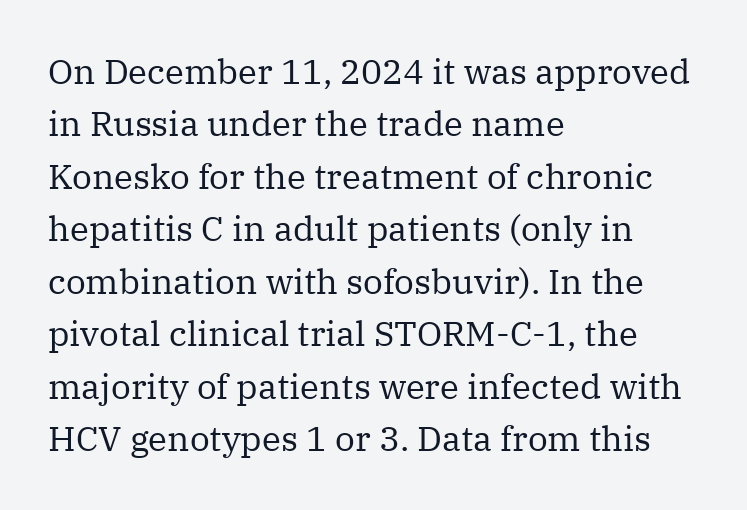
Stem width sits at or under what a default text font uses. Students, note that the glyphs here touch the page at normal intervals. The letters stand straight up with perfectly vertical stems. Quick note: underline off. Leading: standard.
